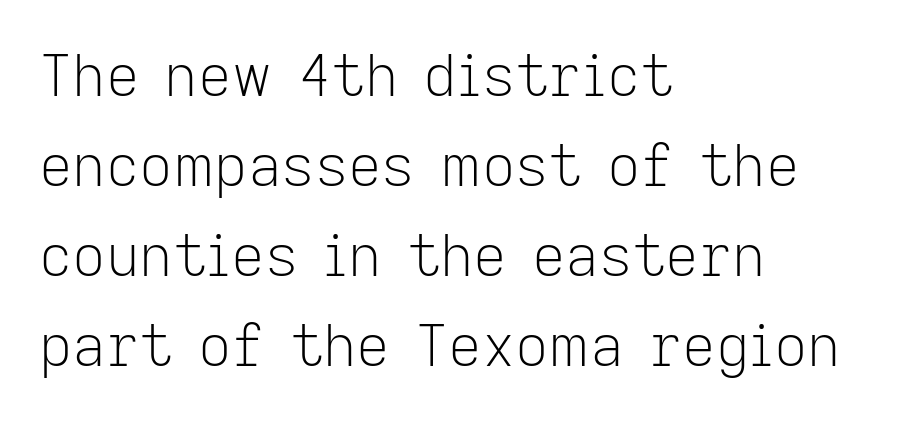
{"serif": "no", "italic": "no", "bold": "no", "weight": "light", "width": "normal", "stroke_contrast": "low", "x_height": "medium", "monospaced": "no", "underline": "no", "align": "left", "line_spacing": "normal", "line_spacing_ratio": 1.55, "letter_spacing": "normal", "letter_spacing_em": 0.0, "glyph_px": 58}
